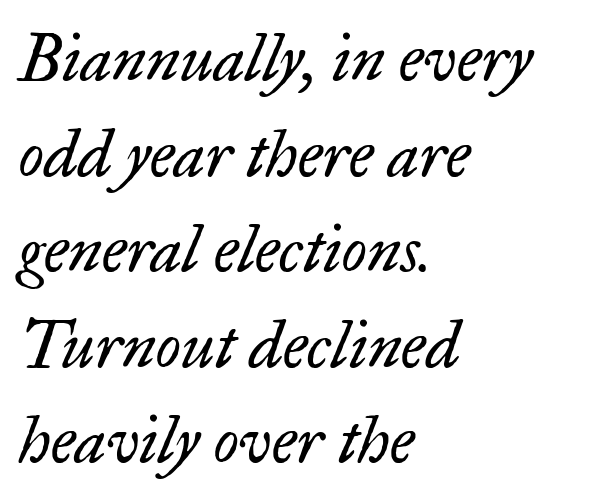
{"serif": "yes", "italic": "yes", "lean": "right", "slant_degrees": 17, "bold": "no", "weight": "regular", "width": "normal", "stroke_contrast": "low", "x_height": "small", "monospaced": "no", "underline": "no", "align": "left", "line_spacing": "normal", "line_spacing_ratio": 1.47, "letter_spacing": "normal", "letter_spacing_em": 0.0, "glyph_px": 65}
